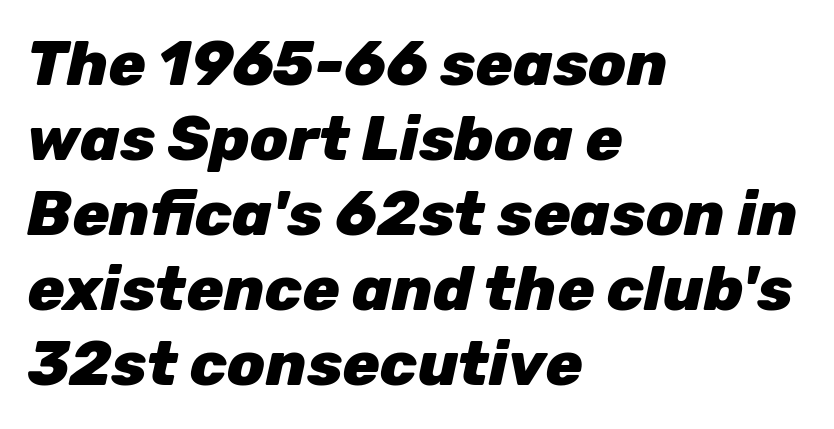
{"italic": "yes", "lean": "right", "slant_degrees": 12, "bold": "yes", "weight": "heavy", "width": "normal", "stroke_contrast": "low", "x_height": "medium", "monospaced": "no", "underline": "no", "align": "left", "line_spacing_ratio": 1.21, "letter_spacing": "normal", "letter_spacing_em": 0.0, "glyph_px": 62}
